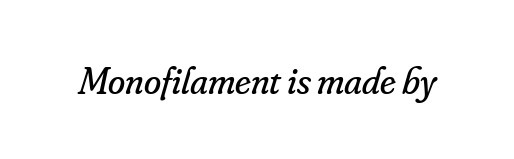
The image shows 39 px regular-weight serif type, italic (leaning right); set normal letter spacing, not underlined; low stroke contrast and a small x-height.
